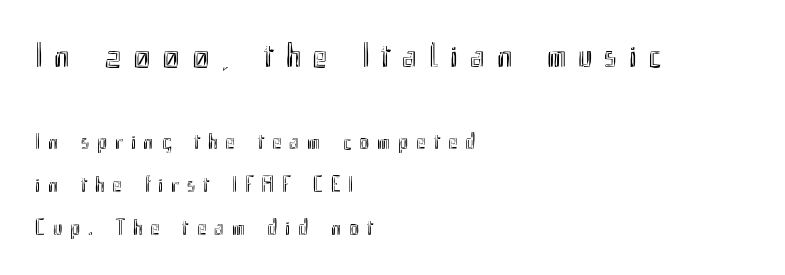
The letters advance in unequal steps, a hallmark of proportional type. No word sits above an underline. Caption: expanded tracking, letters set apart. This is roman type, the default non-slanted kind. Look at the glyph heights: the upper group is clearly the bigger setting.
